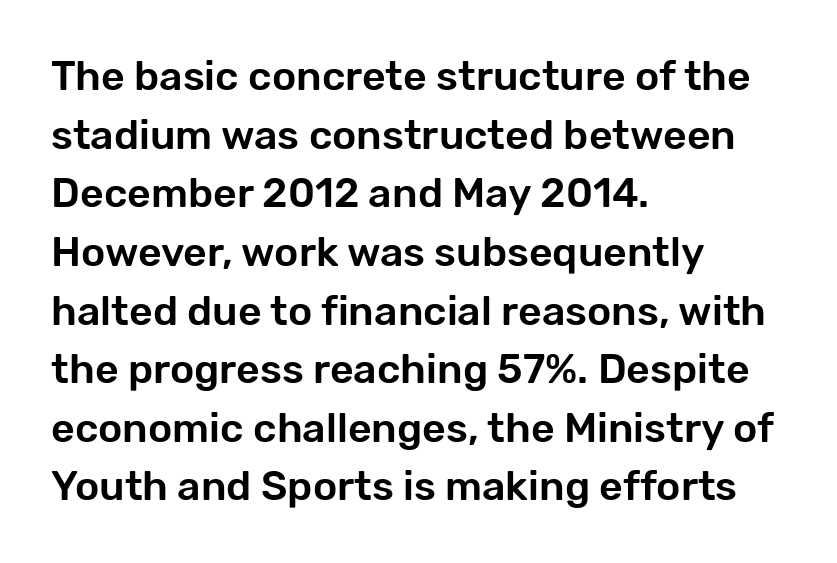
{"serif": "no", "italic": "no", "width": "normal", "stroke_contrast": "low", "x_height": "medium", "monospaced": "no", "underline": "no", "align": "left", "line_spacing": "normal", "line_spacing_ratio": 1.43, "letter_spacing": "normal", "letter_spacing_em": 0.0, "glyph_px": 41}
